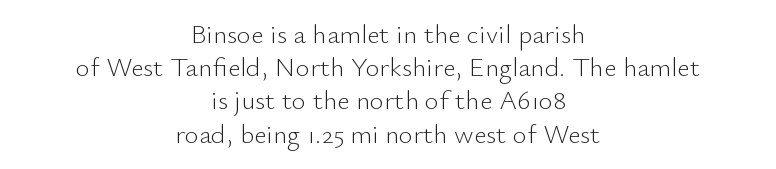
{"italic": "no", "bold": "no", "underline": "no", "align": "center", "line_spacing_ratio": 1.23, "letter_spacing": "normal", "letter_spacing_em": 0.0, "glyph_px": 27}
